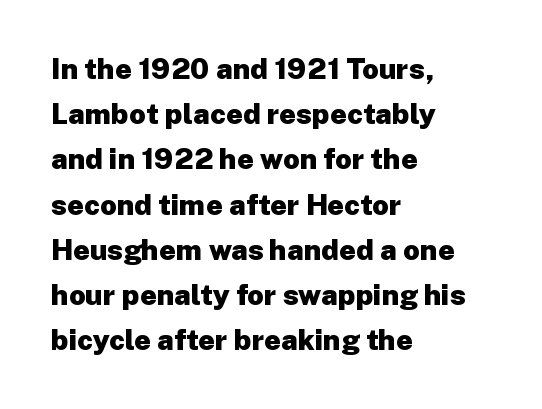
The image shows 29 px heavy sans-serif type, upright; set left-aligned, normal line spacing (1.56x), normal letter spacing, not underlined; low stroke contrast and a medium x-height.
